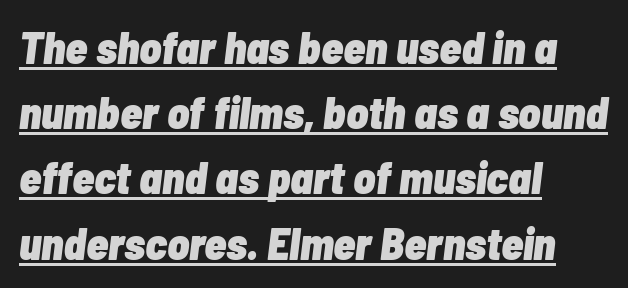
Q: Is the text bold? A: Yes.
Q: Is the text italic (slanted)? A: Yes, it leans right by about 7 degrees.
Q: Is the text underlined? A: Yes.
Q: How is the paragraph aligned? A: Left-aligned.
Q: Is the spacing between letters normal or unusually wide? A: Normal.
Q: Is the spacing between lines tight, normal or loose? A: Normal.
Q: Width (condensed, normal, or wide)? A: Condensed.
Q: Stroke contrast? A: Low.
Q: x-height? A: Medium.
Q: Monospaced? A: No.
